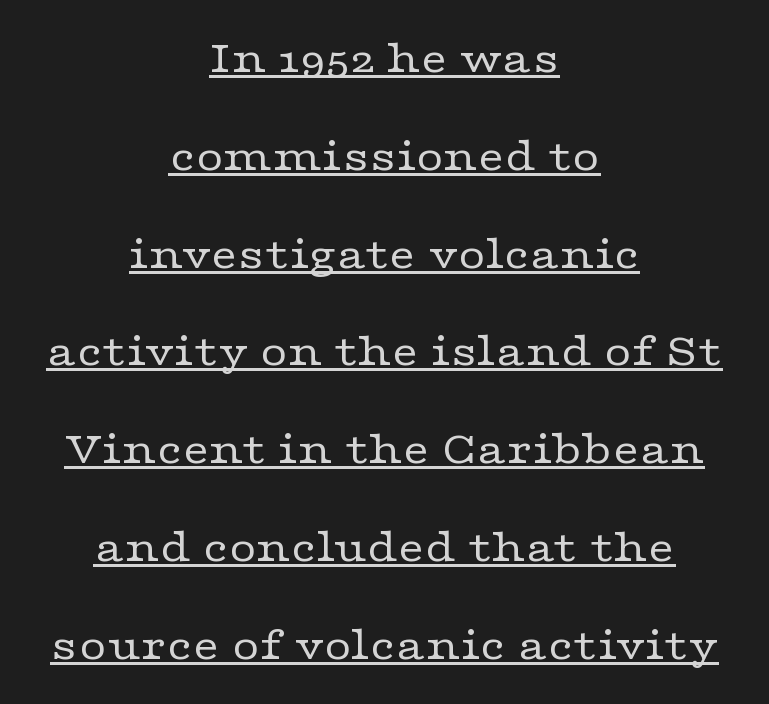
The image shows 47 px regular-weight, wide serif type, upright; set centered, loose line spacing (2.08x), normal letter spacing, underlined; low stroke contrast and a medium x-height.
